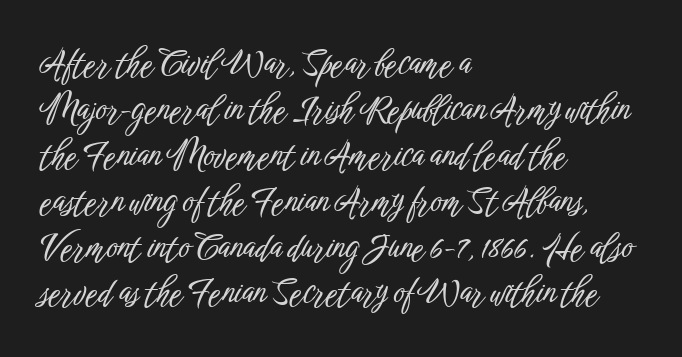
Descenders hang freely into open space. There is no visible air inserted between adjacent glyphs. Casual observation: everything's shoved over to the left. Leading: standard. Proportional: the letters do not fall into vertical columns.
